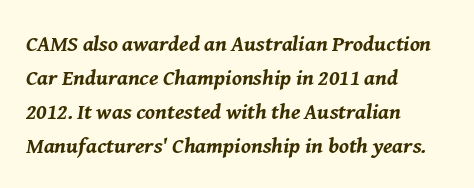
{"italic": "yes", "lean": "right", "slant_degrees": 8, "bold": "yes", "underline": "no", "align": "left", "line_spacing": "normal", "line_spacing_ratio": 1.54, "letter_spacing": "normal", "letter_spacing_em": 0.0, "glyph_px": 22}
